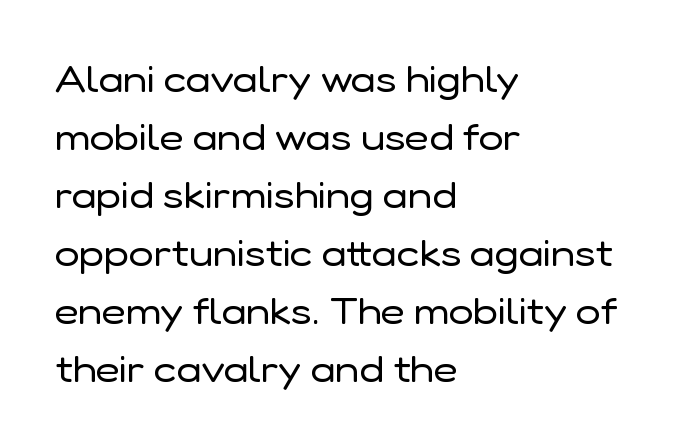
The image shows 37 px regular-weight sans-serif type, upright; set left-aligned, normal line spacing (1.57x), normal letter spacing, not underlined; low stroke contrast and a medium x-height.
